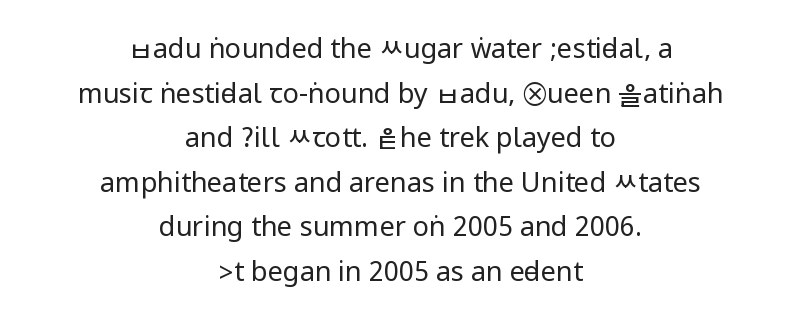
Q: Is the text bold? A: No.
Q: Is the text italic (slanted)? A: No, it is upright.
Q: Is the text underlined? A: No.
Q: How is the paragraph aligned? A: Centered.
Q: Is the spacing between letters normal or unusually wide? A: Normal.
Q: Is the spacing between lines tight, normal or loose? A: Normal.
